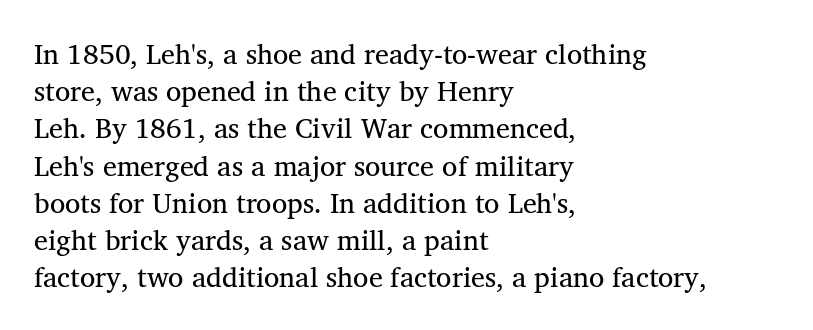
The text was rendered using a seriffed face with decorative stroke endings. Notice how the stems are strictly vertical — no italics here. The strip under each line holds only bare page. Baseline-to-baseline distance is the conventional proportion of letter height.
